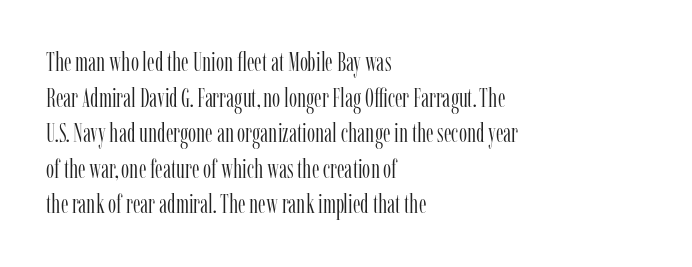
The line texture is even and compact thanks to regular tracking. Honestly, the row spacing looks completely unremarkable. Every row of glyphs begins at an identical x-position on the left. The letters stand straight up with perfectly vertical stems. Stroke thickness stays within the range of a standard reading face or lighter. Unmarked baselines from the first word to the last.
